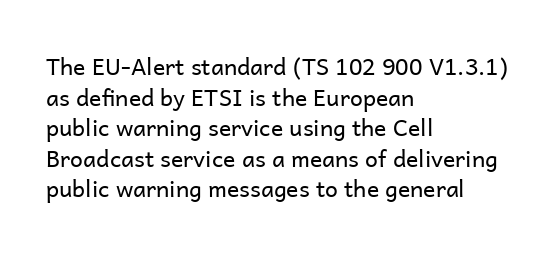
Vertical spacing — default. The text block is weighted toward the left margin, trailing off unevenly rightward. The baseline area is clear. These lines keep a tight, regular rhythm from letter to letter. No extra ink here — the face is not bold.
